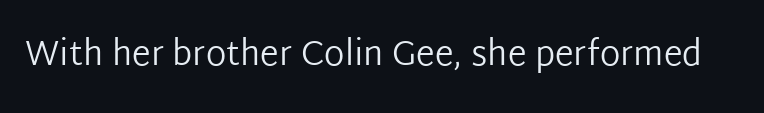
The rendering keeps characters at their native spacing. Serif or sans? Sans — the stroke terminals are bare. Heaviness? Minimal to ordinary, like unemphasized prose. This sample uses an upright cut, with every glyph sitting square on the baseline. Proportional: the letters do not fall into vertical columns. Glance below the letters and you will spot only blank space.
